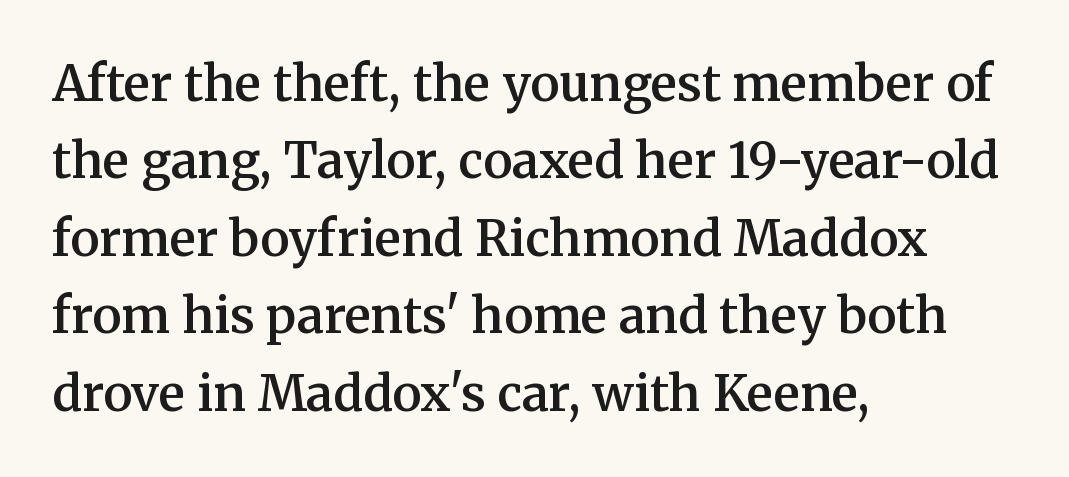
Q: Is the text bold? A: Semi-bold.
Q: Is the text italic (slanted)? A: No, it is upright.
Q: Is the typeface a serif or a sans-serif typeface? A: Serif.
Q: Is the text underlined? A: No.
Q: How is the paragraph aligned? A: Left-aligned.
Q: Is the spacing between letters normal or unusually wide? A: Normal.
Q: Is the spacing between lines tight, normal or loose? A: Normal.
Q: Width (condensed, normal, or wide)? A: Normal.
Q: Stroke contrast? A: Medium.
Q: x-height? A: Medium.
Q: Monospaced? A: No.
